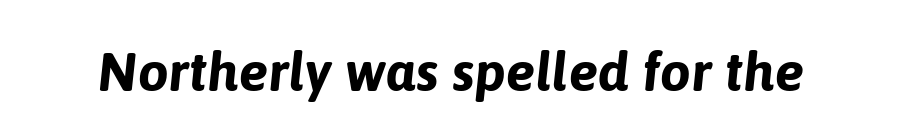
You can tell it's italic because the verticals aren't actually vertical. Look at the tracking — it's just the regular setting, nothing added. The letters are bold, with thick, heavy strokes. A clean baseline with only descenders dipping below it. Note the varied advance widths — an 'i' is clearly narrower than an 'm'.
